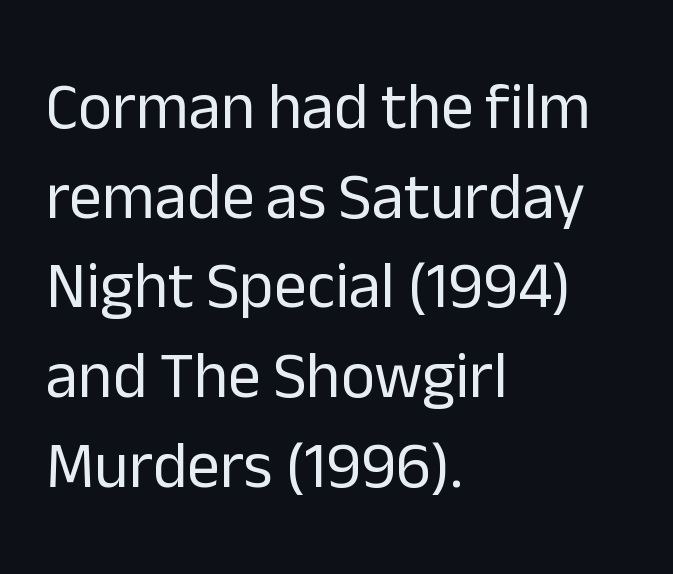
The passage shown stacks its lines at a standard gap. Character widths vary here, with narrow letters taking less room than wide ones. Compared with a typical body face, this is equally light or lighter still. These lines keep a tight, regular rhythm from letter to letter. The space beneath each line is pristine and unruled.
